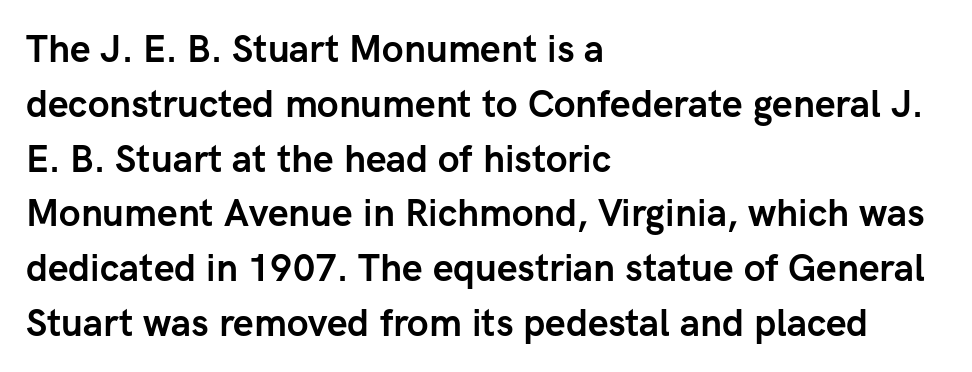
Standard letterfit; no display-style spreading of the glyphs. The type family on display is of the sans-serif kind. Is there any slant? The stems are plumb. Spacing verdict: proportional, widths tailored to each character. The space directly below the letters is spotless.
